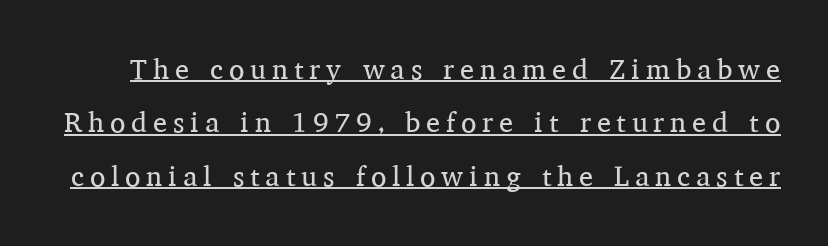
The image shows 28 px regular-weight serif type, upright; set loose line spacing (1.91x), unusually wide letter spacing (+0.21 em), underlined; medium stroke contrast and a medium x-height.
